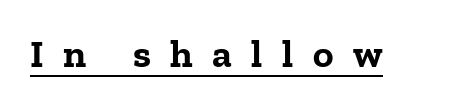
{"serif": "yes", "italic": "no", "bold": "yes", "weight": "bold", "width": "normal", "stroke_contrast": "low", "x_height": "medium", "monospaced": "no", "underline": "yes", "letter_spacing": "wide", "letter_spacing_em": 0.5, "glyph_px": 39}
